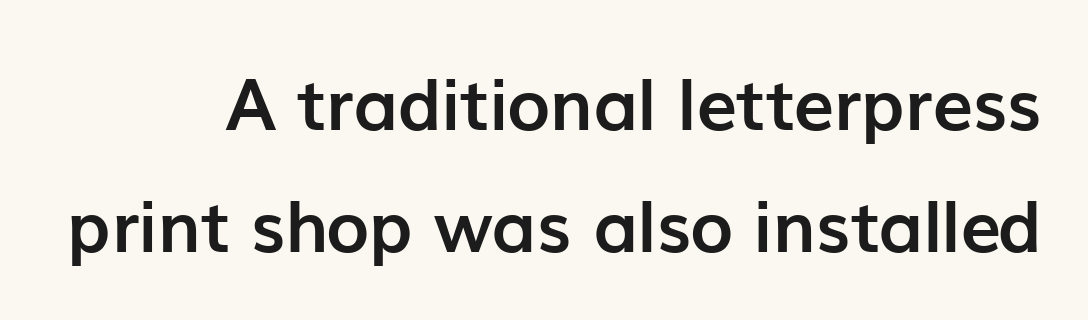
The image shows 72 px semibold sans-serif type, upright; set normal line spacing (1.7x), normal letter spacing, not underlined; low stroke contrast and a medium x-height.
